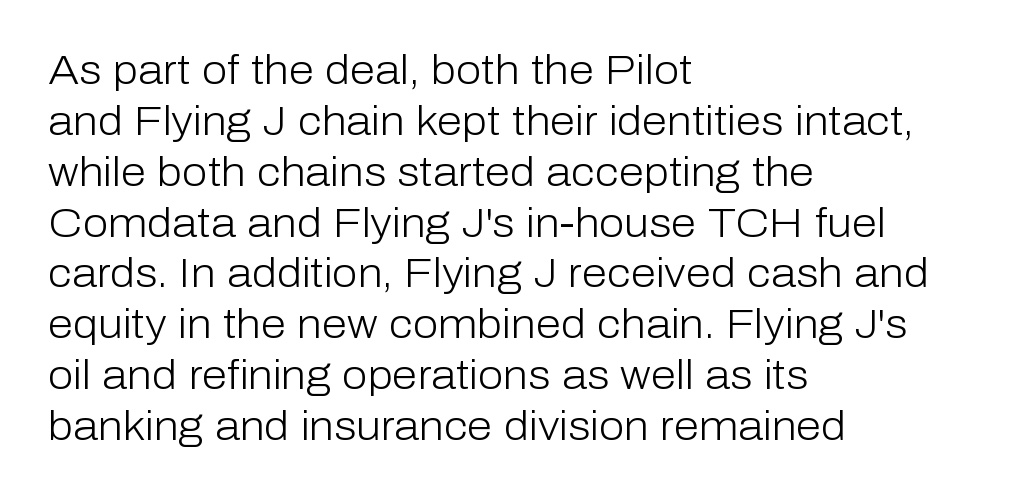
Q: Is the text bold? A: No.
Q: Is the text italic (slanted)? A: No, it is upright.
Q: Is the typeface a serif or a sans-serif typeface? A: Sans-serif.
Q: Is the text underlined? A: No.
Q: How is the paragraph aligned? A: Left-aligned.
Q: Is the spacing between letters normal or unusually wide? A: Normal.
Q: Width (condensed, normal, or wide)? A: Normal.
Q: Stroke contrast? A: Low.
Q: x-height? A: Medium.
Q: Monospaced? A: No.
